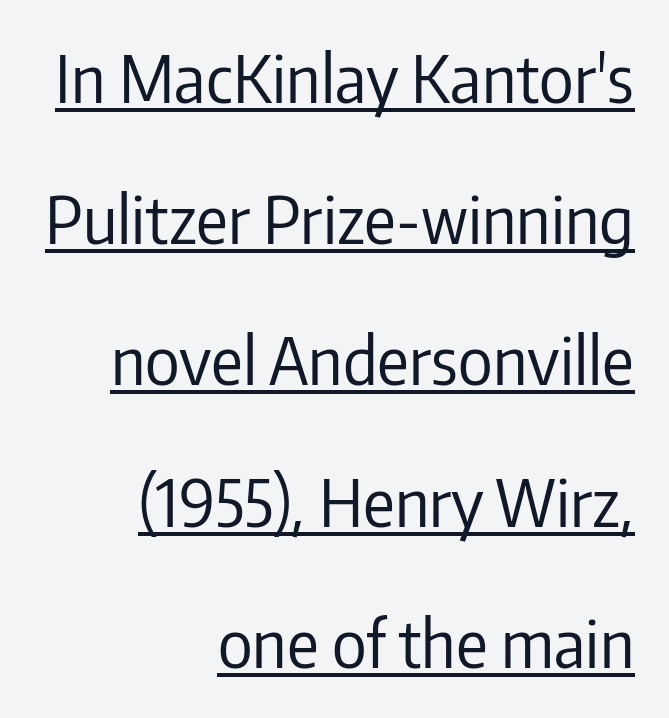
Varying glyph widths throughout — classic text-font behaviour. Loosely led — the rows are spread out. These lines were composed using upright roman letters. Default kerning and tracking; the words read as compact shapes. Stems and bowls with no extra thickness — not bold.
